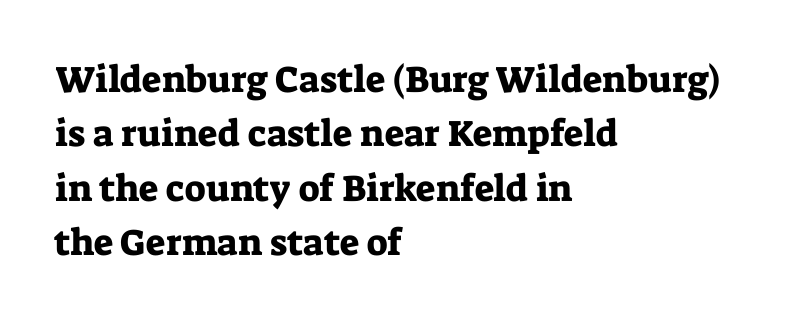
{"serif": "yes", "italic": "no", "width": "normal", "stroke_contrast": "low", "x_height": "medium", "monospaced": "no", "underline": "no", "align": "left", "line_spacing": "normal", "line_spacing_ratio": 1.47, "letter_spacing": "normal", "letter_spacing_em": 0.0, "glyph_px": 37}
